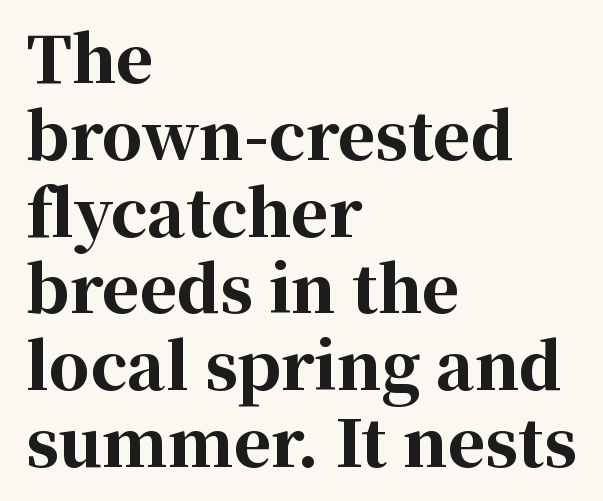
The zone under the glyphs is completely vacant. The face used here is rendered with its standard letterfit. Chunky letters — that's bold for sure. I'd call this a serif setting — the letters wear small feet. The text block is weighted toward the left margin, trailing off unevenly rightward.
